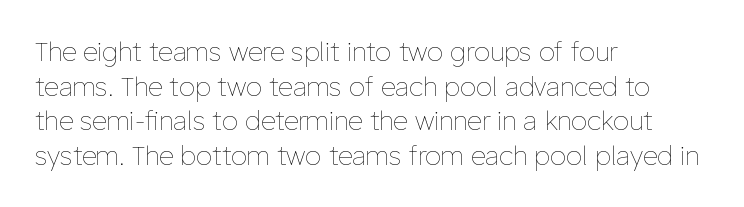
Q: Is the text bold? A: No.
Q: Is the text italic (slanted)? A: No, it is upright.
Q: Is the text underlined? A: No.
Q: How is the paragraph aligned? A: Left-aligned.
Q: Is the spacing between letters normal or unusually wide? A: Normal.
Q: Is the spacing between lines tight, normal or loose? A: Normal.
